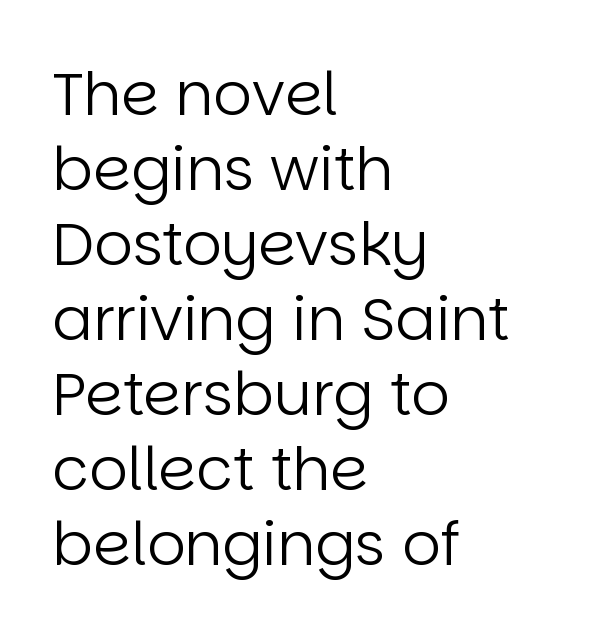
Nothing unusual about the tracking: characters are spaced as the font intends. Varying glyph widths throughout — classic text-font behaviour. The font sits on the lighter half of the weight spectrum, regular included. Casual observation: everything's shoved over to the left. The lettering holds an erect, upright posture throughout.
